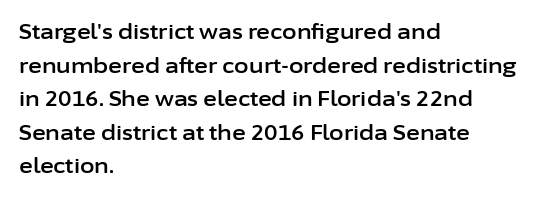
Between one letter and the next there's only the usual sliver of space. The baseline area is clear. Vertically, the passage feels balanced, rows spaced as you'd expect. This sample is left-justified, so line endings fall wherever the words run out.
